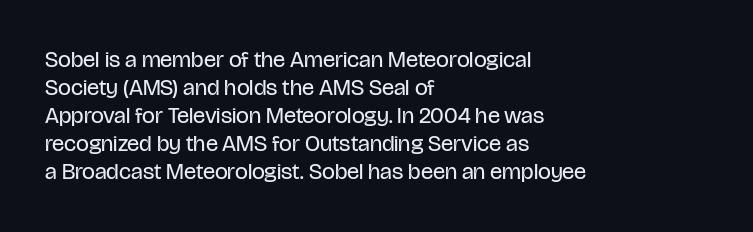
The image shows 23 px text type, upright; set left-aligned, line spacing 1.22x, normal letter spacing, not underlined.
